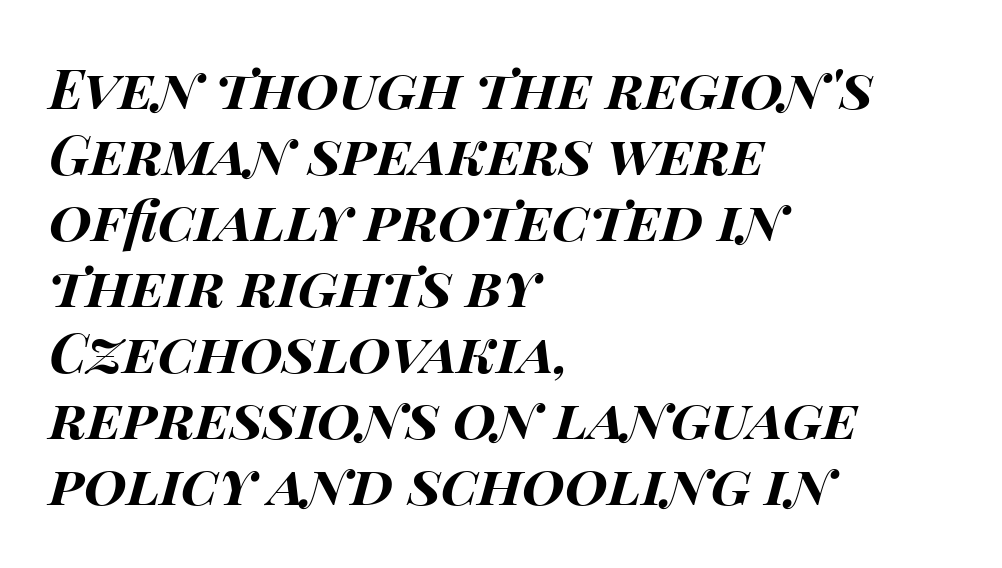
Visually the block forms a straight wall on the left and a jagged coastline on the right. No extra tracking has been applied to these lines. Is this a fixed-width face? No — the glyphs have proportional, varying widths. Chunky letters — that's bold for sure. Descenders hang freely into open space.
